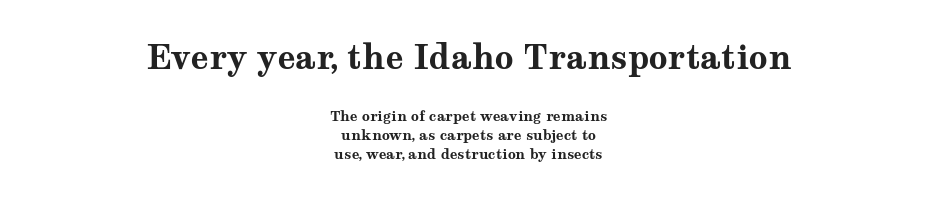
Teacher's note: observe the equal gaps on both sides — that is centered alignment. Unlike a clean sans, this face finishes its strokes with serifs. The glyphs have the mass of a bold cut. The baseline area is clear. Students, observe: this is what conventionally led text looks like. The font's upright variant was chosen for this text.
